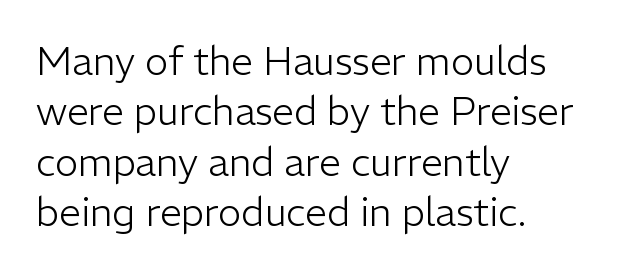
Q: Is the text bold? A: No.
Q: Is the text italic (slanted)? A: No, it is upright.
Q: Is the typeface a serif or a sans-serif typeface? A: Sans-serif.
Q: Is the text underlined? A: No.
Q: How is the paragraph aligned? A: Left-aligned.
Q: Is the spacing between letters normal or unusually wide? A: Normal.
Q: Is the spacing between lines tight, normal or loose? A: Normal.
Q: Width (condensed, normal, or wide)? A: Normal.
Q: Stroke contrast? A: Low.
Q: x-height? A: Medium.
Q: Monospaced? A: No.
